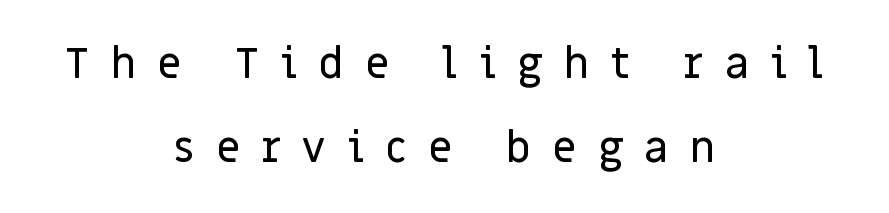
Q: Is the text italic (slanted)? A: No, it is upright.
Q: Is the typeface a serif or a sans-serif typeface? A: Sans-serif.
Q: Is the text underlined? A: No.
Q: How is the paragraph aligned? A: Centered.
Q: Is the spacing between letters normal or unusually wide? A: Unusually wide.
Q: Is the spacing between lines tight, normal or loose? A: Loose.
Q: Width (condensed, normal, or wide)? A: Normal.
Q: Stroke contrast? A: Low.
Q: x-height? A: Large.
Q: Monospaced? A: No.
